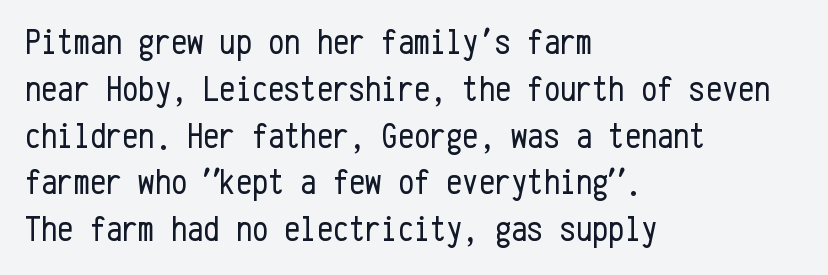
Q: Is the text bold? A: No.
Q: Is the text italic (slanted)? A: No, it is upright.
Q: Is the typeface a serif or a sans-serif typeface? A: Sans-serif.
Q: Is the text underlined? A: No.
Q: How is the paragraph aligned? A: Left-aligned.
Q: Is the spacing between letters normal or unusually wide? A: Normal.
Q: Is the spacing between lines tight, normal or loose? A: Normal.
Q: Width (condensed, normal, or wide)? A: Condensed.
Q: Stroke contrast? A: Low.
Q: x-height? A: Medium.
Q: Monospaced? A: Yes.
